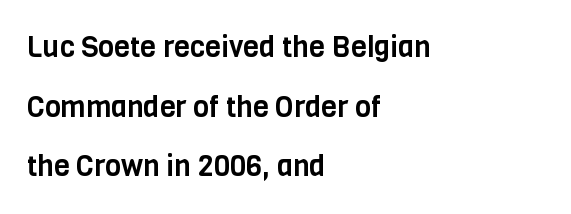
{"serif": "no", "italic": "no", "width": "condensed", "stroke_contrast": "low", "x_height": "large", "monospaced": "no", "underline": "no", "align": "left", "line_spacing": "loose", "line_spacing_ratio": 2.06, "letter_spacing": "normal", "letter_spacing_em": 0.0, "glyph_px": 29}
